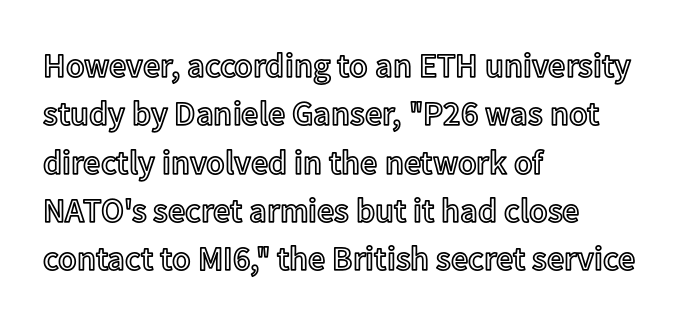
The compositor pushed each line to the left boundary. Do the characters align in a grid? No, the font is proportional. Characters follow at the spacing the type designer built in. Decoration check: the copy has no underline. A typesetter would mark this as roman, not italic.
